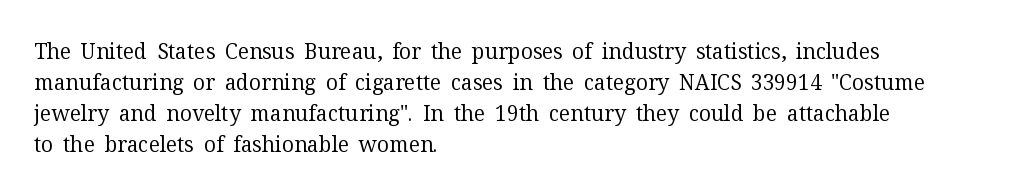
The image shows 21 px text type, upright; set left-aligned, normal line spacing (1.47x), normal letter spacing, not underlined.
